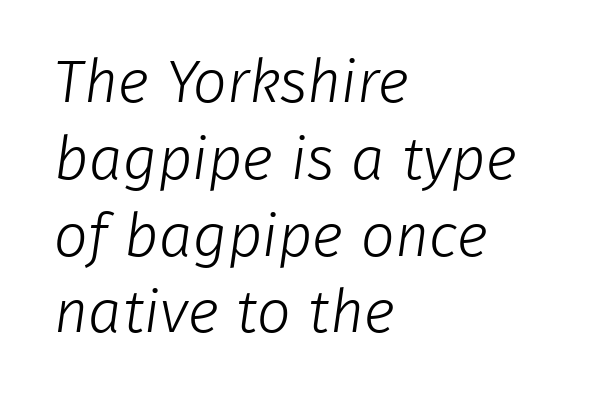
The image shows 60 px light sans-serif type; set left-aligned, normal line spacing (1.28x), normal letter spacing, not underlined; low stroke contrast and a medium x-height.
